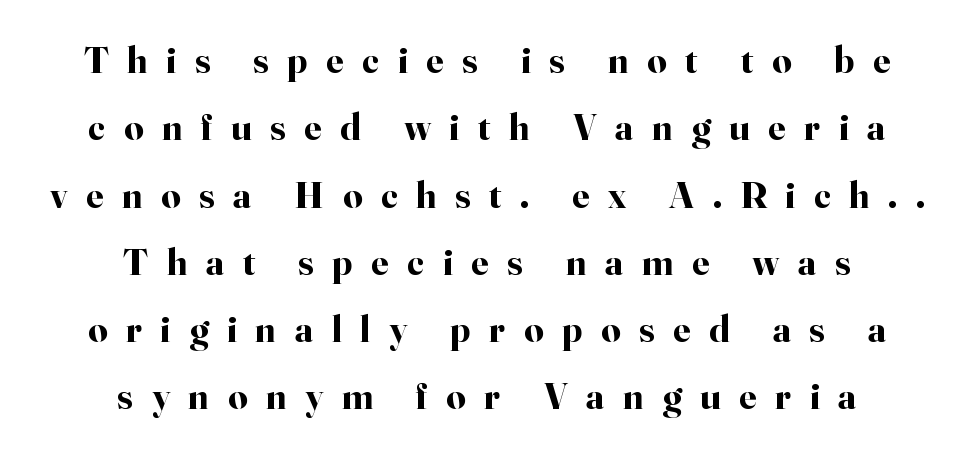
Q: Is the text bold? A: Yes.
Q: Is the text italic (slanted)? A: No, it is upright.
Q: Is the typeface a serif or a sans-serif typeface? A: Serif.
Q: Is the text underlined? A: No.
Q: How is the paragraph aligned? A: Centered.
Q: Is the spacing between letters normal or unusually wide? A: Unusually wide.
Q: Width (condensed, normal, or wide)? A: Normal.
Q: Stroke contrast? A: High.
Q: x-height? A: Small.
Q: Monospaced? A: No.
